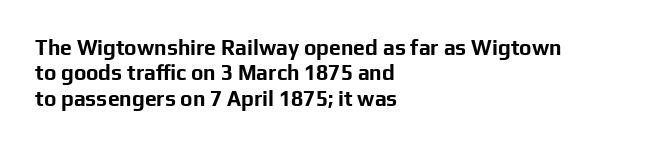
Q: Is the text bold? A: Yes.
Q: Is the text italic (slanted)? A: No, it is upright.
Q: Is the text underlined? A: No.
Q: How is the paragraph aligned? A: Left-aligned.
Q: Is the spacing between letters normal or unusually wide? A: Normal.
